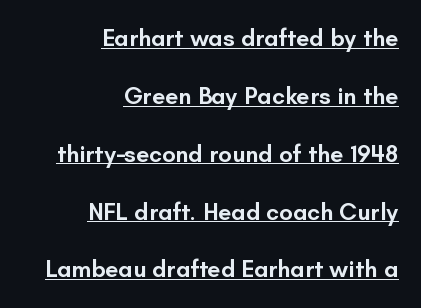
Q: Is the text bold? A: Semi-bold.
Q: Is the text italic (slanted)? A: No, it is upright.
Q: Is the text underlined? A: Yes.
Q: How is the paragraph aligned? A: Right-aligned.
Q: Is the spacing between letters normal or unusually wide? A: Normal.
Q: Is the spacing between lines tight, normal or loose? A: Loose.
